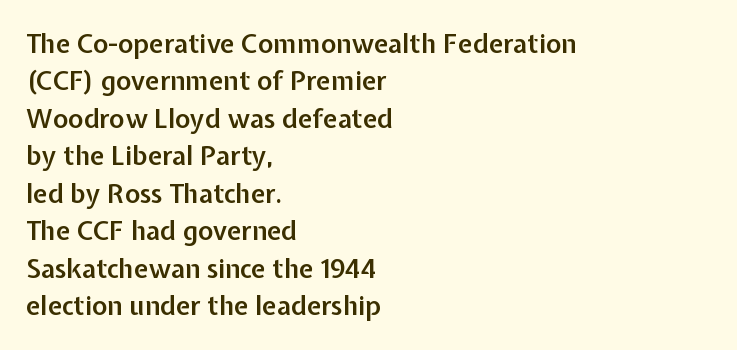
The image shows 26 px text type, upright; set left-aligned, normal line spacing (1.44x), normal letter spacing, not underlined.
